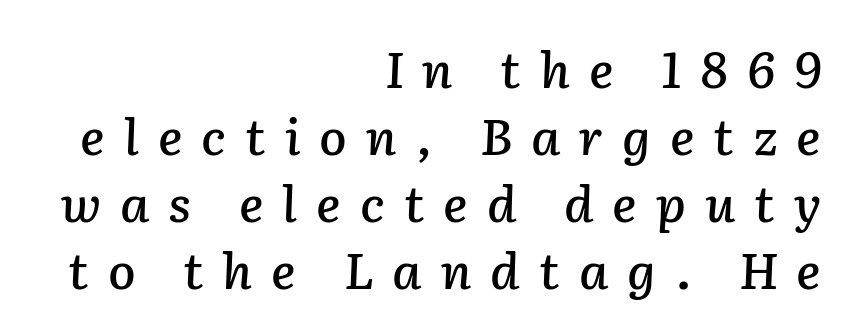
{"italic": "yes", "lean": "right", "slant_degrees": 2, "width": "normal", "stroke_contrast": "low", "x_height": "medium", "monospaced": "no", "underline": "no", "align": "right", "line_spacing": "normal", "line_spacing_ratio": 1.34, "letter_spacing": "wide", "letter_spacing_em": 0.38, "glyph_px": 50}
